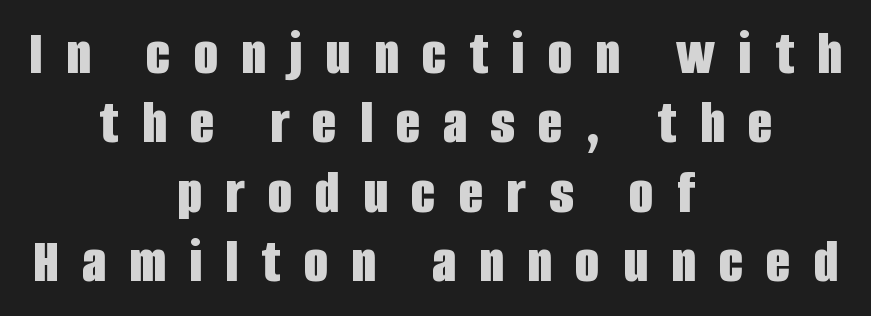
{"serif": "no", "italic": "no", "bold": "yes", "weight": "bold", "width": "condensed", "stroke_contrast": "low", "x_height": "large", "monospaced": "no", "underline": "no", "align": "center", "line_spacing": "tight", "line_spacing_ratio": 1.1, "letter_spacing": "wide", "letter_spacing_em": 0.37, "glyph_px": 63}
